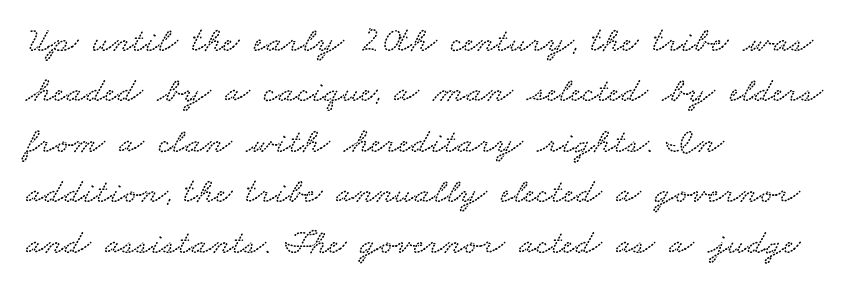
Q: Is the text underlined? A: No.
Q: How is the paragraph aligned? A: Left-aligned.
Q: Is the spacing between letters normal or unusually wide? A: Normal.
Q: Is the spacing between lines tight, normal or loose? A: Normal.
Q: Width (condensed, normal, or wide)? A: Wide.
Q: Stroke contrast? A: Low.
Q: x-height? A: Small.
Q: Monospaced? A: No.
